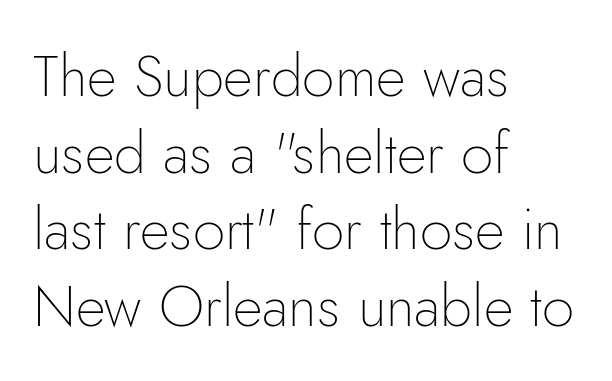
Q: Is the text bold? A: No.
Q: Is the text italic (slanted)? A: No, it is upright.
Q: Is the typeface a serif or a sans-serif typeface? A: Sans-serif.
Q: Is the text underlined? A: No.
Q: How is the paragraph aligned? A: Left-aligned.
Q: Is the spacing between letters normal or unusually wide? A: Normal.
Q: Is the spacing between lines tight, normal or loose? A: Normal.
Q: Width (condensed, normal, or wide)? A: Normal.
Q: Stroke contrast? A: Low.
Q: x-height? A: Small.
Q: Monospaced? A: No.
